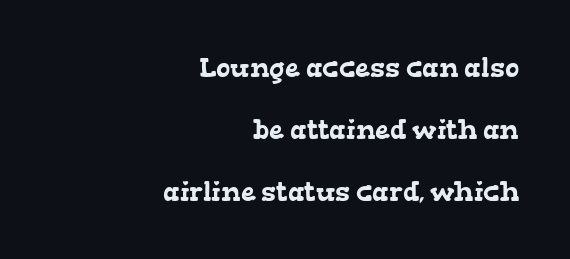
Here the glyphs are tracked normally, forming tight word shapes. Typeset ragged left — the right edge is the straight one. Interline gaps are noticeably wide in this sample. The area under the type is left untouched.
